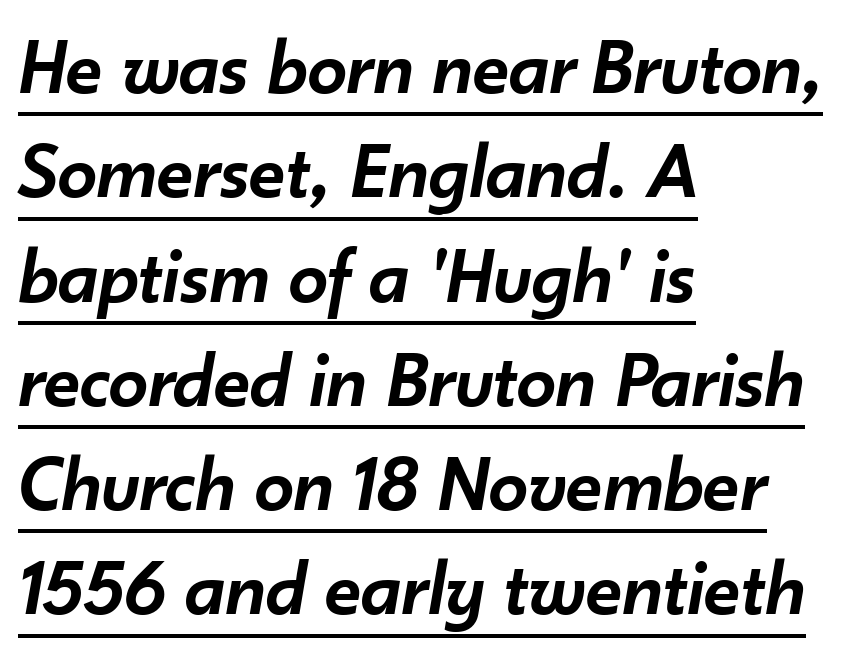
Q: Is the text bold? A: Semi-bold.
Q: Is the text italic (slanted)? A: Yes, it leans right by about 10 degrees.
Q: Is the text underlined? A: Yes.
Q: How is the paragraph aligned? A: Left-aligned.
Q: Is the spacing between letters normal or unusually wide? A: Normal.
Q: Is the spacing between lines tight, normal or loose? A: Normal.
Q: Width (condensed, normal, or wide)? A: Normal.
Q: Stroke contrast? A: Low.
Q: x-height? A: Small.
Q: Monospaced? A: No.
